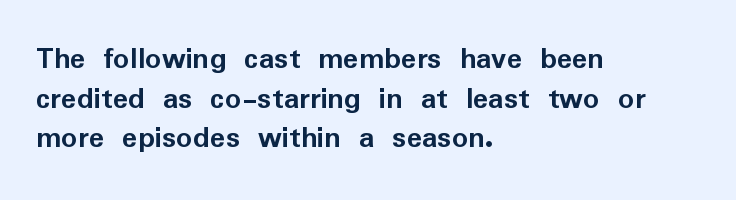
The specimen omits any rule beneath the text block's lines. I'd describe the lettering as bold — thick and assertive. Typeset ragged right — the left edge is the straight one. Notice how the stems are strictly vertical — no italics here. Character widths vary here, with narrow letters taking less room than wide ones.
